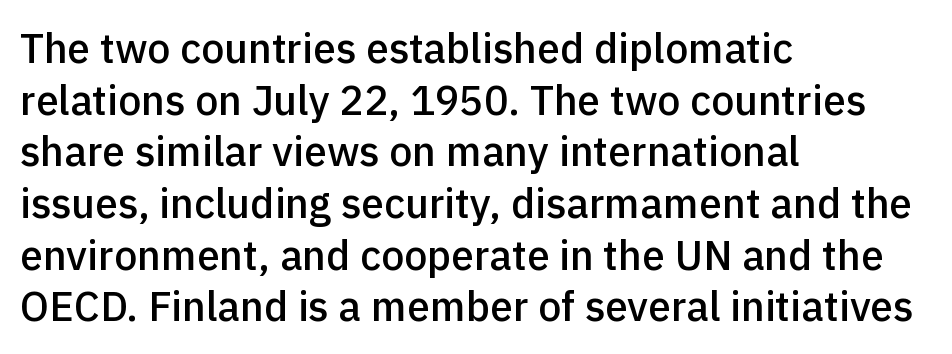
{"serif": "no", "italic": "no", "bold": "semi", "weight": "semibold", "width": "normal", "x_height": "medium", "monospaced": "no", "underline": "no", "align": "left", "line_spacing": "normal", "line_spacing_ratio": 1.26, "letter_spacing": "normal", "letter_spacing_em": 0.0, "glyph_px": 41}
